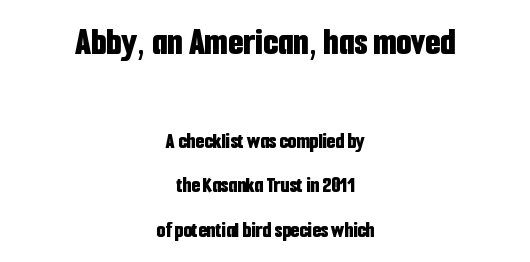
The image shows 39 px bold, condensed sans-serif type, upright; set centered, loose line spacing (2.02x), normal letter spacing, not underlined; the first (top) block is 1.77x larger; low stroke contrast and a medium x-height.
